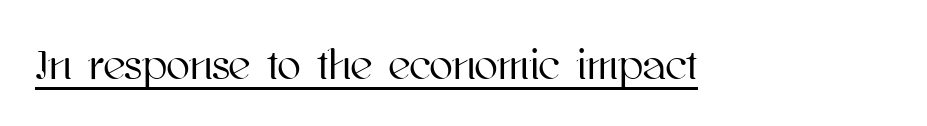
Q: Is the text italic (slanted)? A: No, it is upright.
Q: Is the text underlined? A: Yes.
Q: Is the spacing between letters normal or unusually wide? A: Normal.
Q: Width (condensed, normal, or wide)? A: Normal.
Q: Stroke contrast? A: High.
Q: x-height? A: Medium.
Q: Monospaced? A: No.
